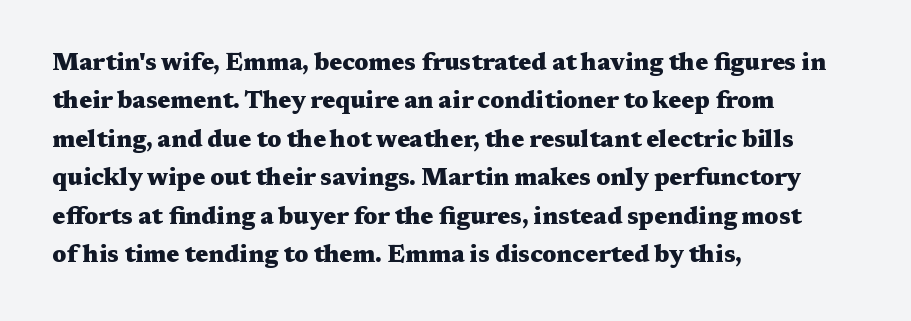
Check the space under the baseline: it is left empty. A classic flush-left, rag-right setting is used for this passage. These lines sit exactly where default settings would place them. Students, note that the glyphs here touch the page at normal intervals. The type sits square on the baseline with zero lean.
